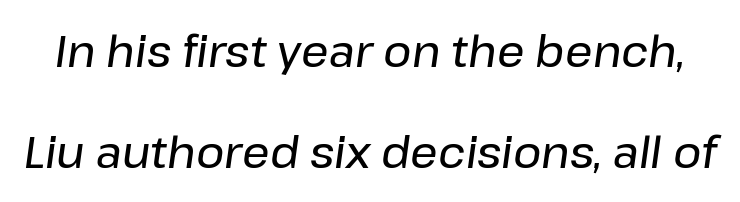
The tracking reads as untouched default to a designer's eye. The glyphs look as if they've been sheared to an angle. Line spacing here is loose. Character widths vary here, with narrow letters taking less room than wide ones. The zone under the glyphs is completely vacant.
